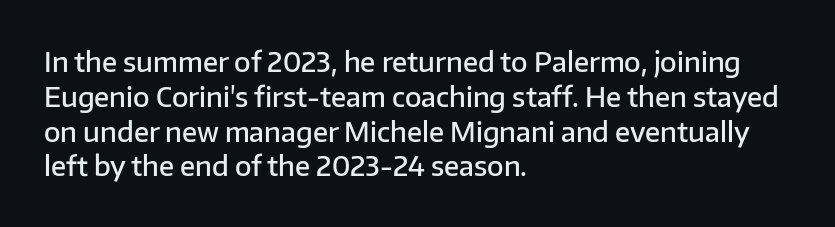
Q: Is the text bold? A: Semi-bold.
Q: Is the text italic (slanted)? A: No, it is upright.
Q: Is the text underlined? A: No.
Q: How is the paragraph aligned? A: Left-aligned.
Q: Is the spacing between letters normal or unusually wide? A: Normal.
Q: Is the spacing between lines tight, normal or loose? A: Normal.
